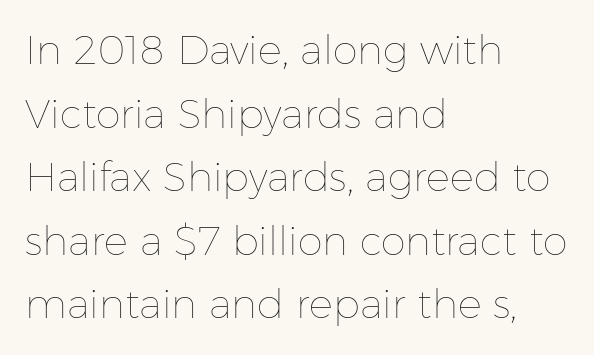
Q: Is the text bold? A: No.
Q: Is the text italic (slanted)? A: No, it is upright.
Q: Is the text underlined? A: No.
Q: How is the paragraph aligned? A: Left-aligned.
Q: Is the spacing between letters normal or unusually wide? A: Normal.
Q: Is the spacing between lines tight, normal or loose? A: Normal.
Q: Width (condensed, normal, or wide)? A: Normal.
Q: Stroke contrast? A: Low.
Q: x-height? A: Medium.
Q: Monospaced? A: No.
